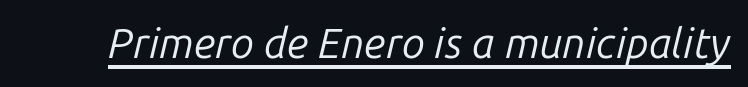
The image shows 42 px regular-weight type, italic (leaning right); set normal letter spacing, underlined; low stroke contrast and a medium x-height.
